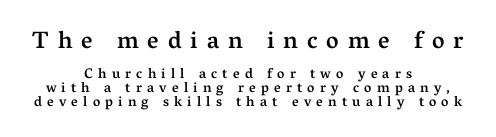
These lines were composed using upright roman letters. These two chunks differ in scale, with the top chunk taking the larger measure. Does the weight exceed regular? Yes, but only to semibold. The gaps between neighbouring characters are conspicuously large. How would I describe the line gaps? Narrow and economical.
